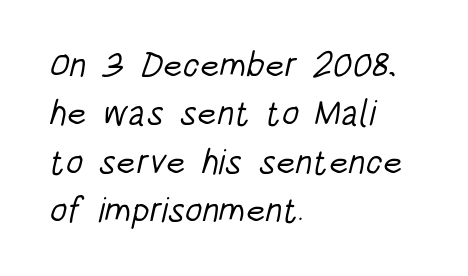
The image shows 35 px light, condensed sans-serif type; set left-aligned, normal line spacing (1.38x), normal letter spacing, not underlined; low stroke contrast and a large x-height.
